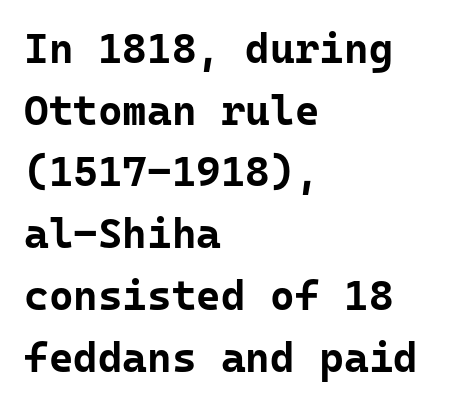
The image shows 42 px bold sans-serif type, upright, monospaced; set left-aligned, normal line spacing (1.47x), normal letter spacing, not underlined; low stroke contrast and a medium x-height.
